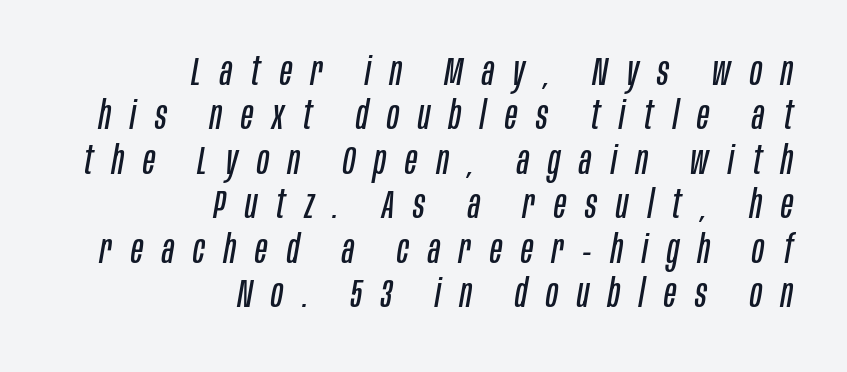
The image shows 39 px regular-weight, condensed type, italic (leaning right); set right-aligned, tight line spacing (1.14x), unusually wide letter spacing (+0.49 em), not underlined; low stroke contrast and a large x-height.
